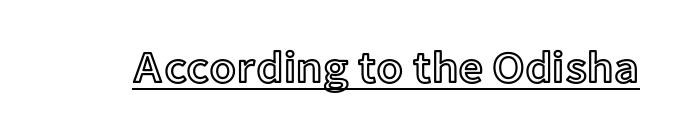
The image shows 44 px text type, upright; set normal letter spacing, underlined; a medium x-height.
